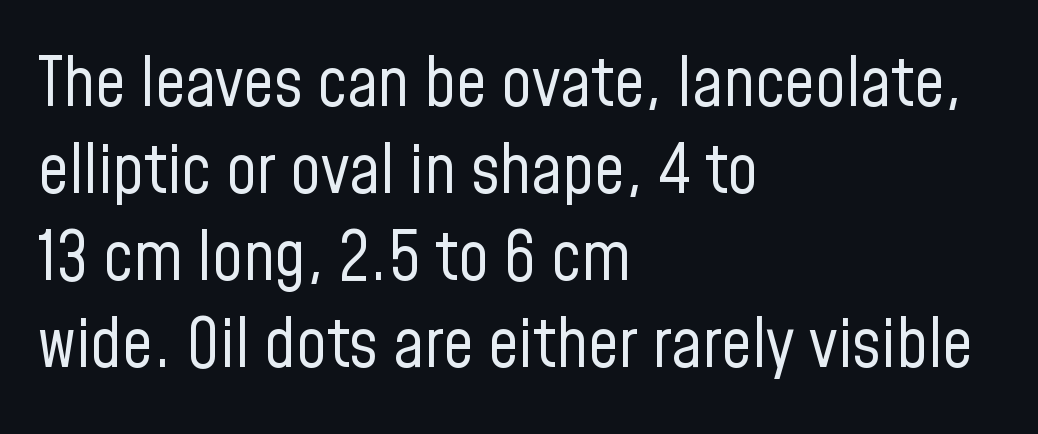
{"serif": "no", "italic": "no", "bold": "no", "weight": "regular", "width": "condensed", "stroke_contrast": "low", "x_height": "medium", "monospaced": "no", "underline": "no", "align": "left", "line_spacing": "normal", "line_spacing_ratio": 1.28, "letter_spacing": "normal", "letter_spacing_em": 0.0, "glyph_px": 68}
